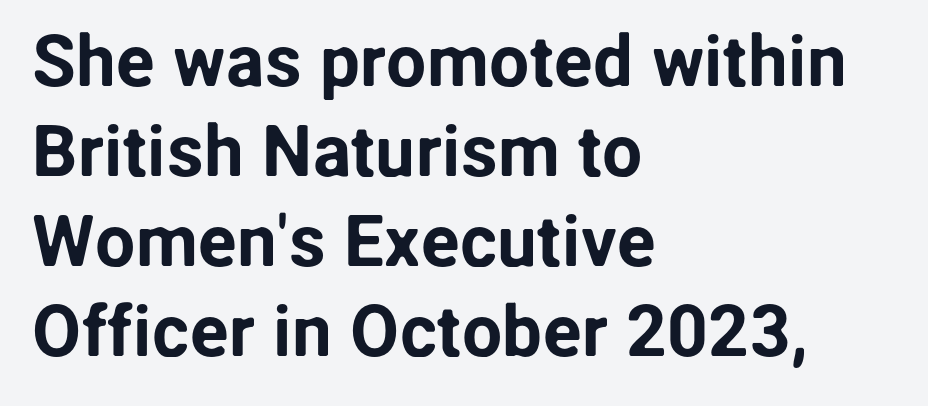
The image shows 72 px sans-serif type, upright; set left-aligned, normal line spacing (1.25x), normal letter spacing, not underlined; low stroke contrast and a medium x-height.
